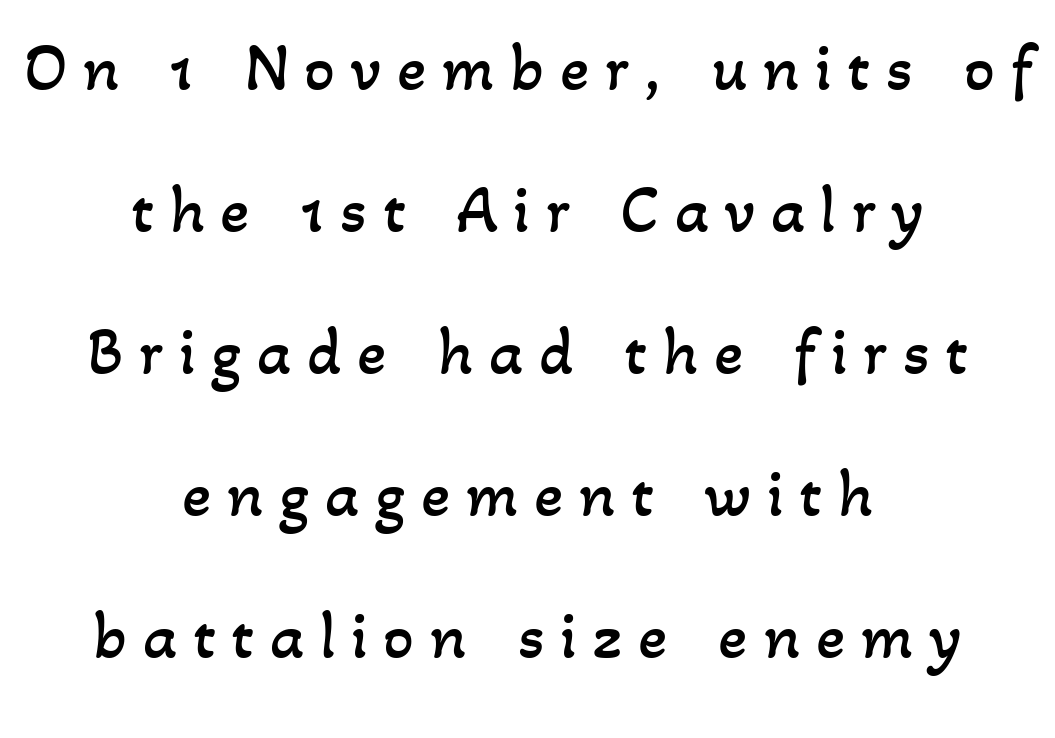
The image shows 68 px regular-weight type; set centered, loose line spacing (2.09x), unusually wide letter spacing (+0.23 em), not underlined; low stroke contrast and a small x-height.
